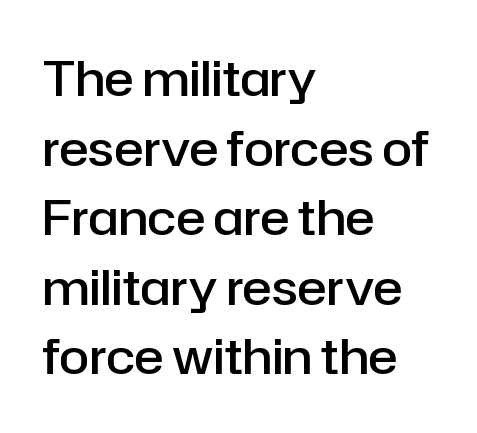
{"serif": "no", "italic": "no", "bold": "semi", "weight": "semibold", "width": "normal", "stroke_contrast": "low", "x_height": "medium", "monospaced": "no", "underline": "no", "align": "left", "line_spacing": "normal", "line_spacing_ratio": 1.42, "letter_spacing": "normal", "letter_spacing_em": 0.0, "glyph_px": 49}
